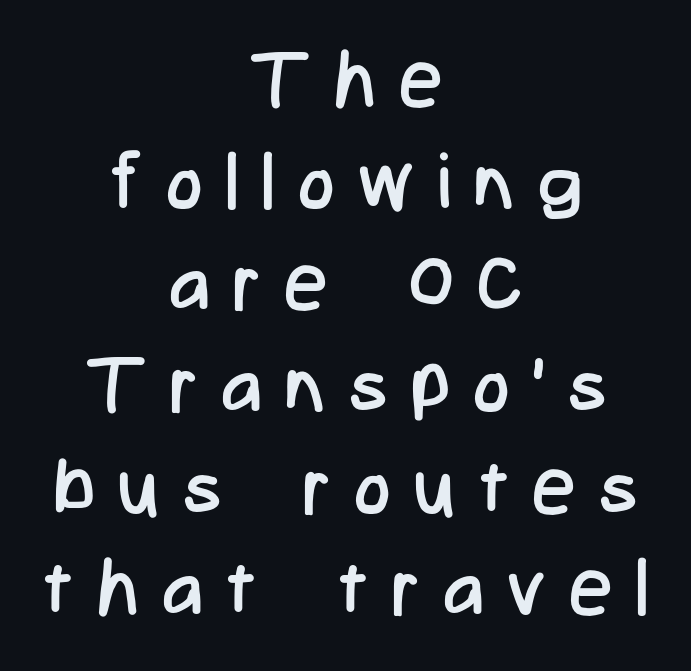
Horizontal bands of white between lines are of average thickness. Character widths vary here, with narrow letters taking less room than wide ones. The gaps between neighbouring characters are conspicuously large. Nope, no serifs anywhere on these letters. Layout note: lines centered. Words float on clear page, feet unadorned.
